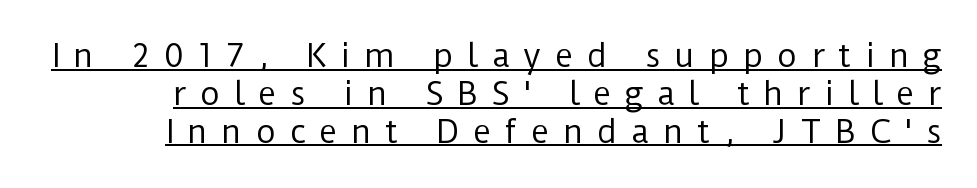
{"serif": "no", "italic": "no", "bold": "no", "weight": "regular", "width": "normal", "stroke_contrast": "low", "x_height": "medium", "monospaced": "no", "underline": "yes", "line_spacing_ratio": 1.22, "letter_spacing": "wide", "letter_spacing_em": 0.44, "glyph_px": 31}
